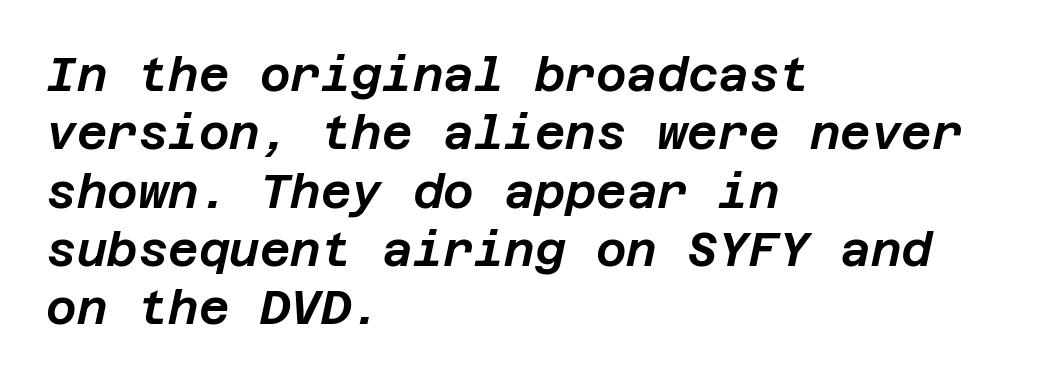
Q: Is the text italic (slanted)? A: Yes, it leans right by about 12 degrees.
Q: Is the text underlined? A: No.
Q: How is the paragraph aligned? A: Left-aligned.
Q: Is the spacing between letters normal or unusually wide? A: Normal.
Q: Width (condensed, normal, or wide)? A: Normal.
Q: Stroke contrast? A: Low.
Q: x-height? A: Large.
